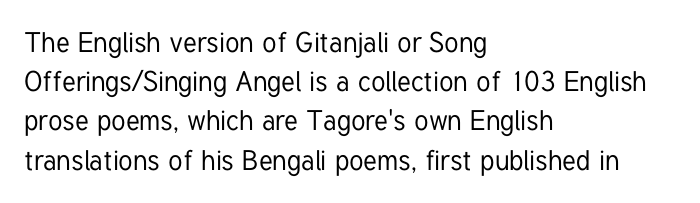
{"serif": "no", "italic": "no", "width": "condensed", "stroke_contrast": "low", "x_height": "medium", "monospaced": "no", "underline": "no", "align": "left", "line_spacing": "normal", "line_spacing_ratio": 1.4, "letter_spacing": "normal", "letter_spacing_em": 0.0, "glyph_px": 28}
